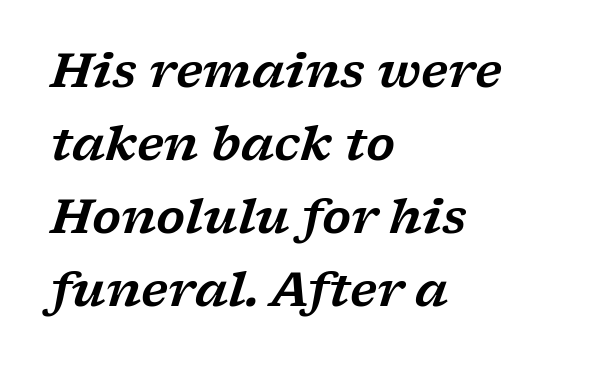
Nobody touched the tracking dial on this one. This sample has the flowing, uneven cadence of proportional lettering. Alignment: flush left. The type family on display is of the serif kind. Students, observe: this is what conventionally led text looks like. Notice how the stems are inclined rather than vertical — that's the hallmark of italics.
